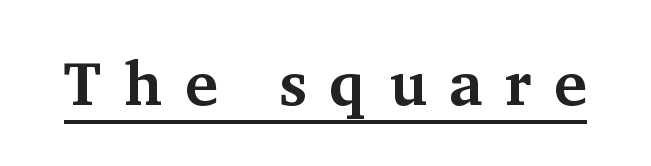
{"serif": "yes", "italic": "no", "bold": "yes", "weight": "bold", "width": "normal", "stroke_contrast": "medium", "x_height": "medium", "monospaced": "no", "underline": "yes", "letter_spacing": "wide", "letter_spacing_em": 0.37, "glyph_px": 61}
